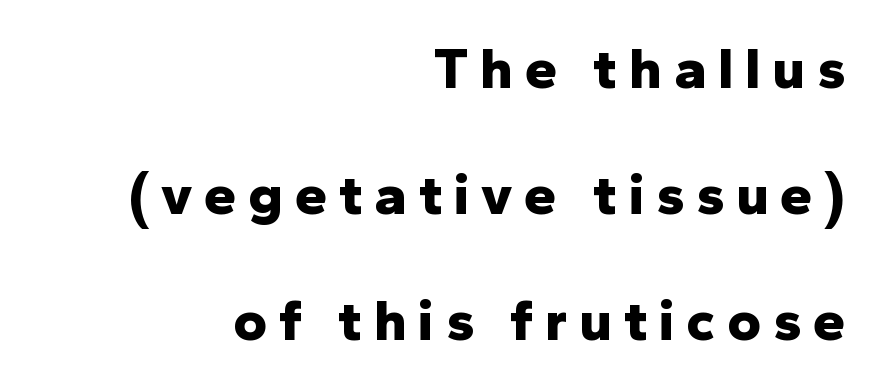
The image shows 58 px bold sans-serif type, upright; set right-aligned, loose line spacing (2.17x), unusually wide letter spacing (+0.2 em), not underlined; low stroke contrast and a medium x-height.
